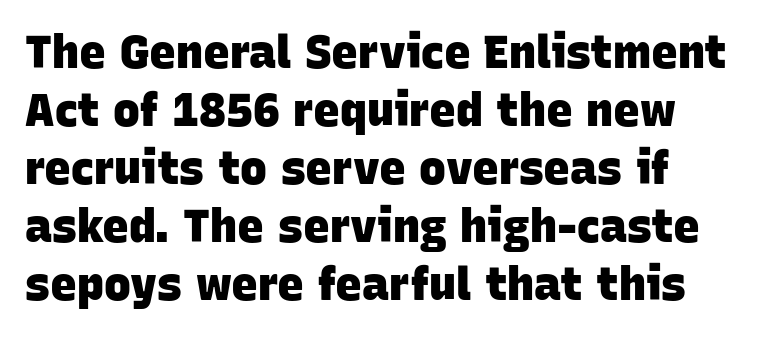
The image shows 45 px heavy sans-serif type; set left-aligned, normal line spacing (1.29x), normal letter spacing, not underlined; low stroke contrast and a large x-height.
